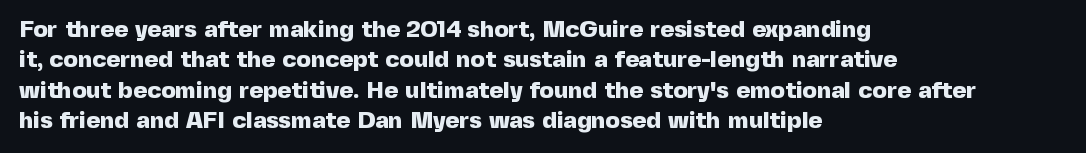
The glyphs are unaccompanied by any horizontal stroke below them. The leading is moderate, giving the passage an even texture. Left-aligned paragraph, ragged on the right. A full-strength bold gives these letters their thick strokes. This sample uses an upright cut, with every glyph sitting square on the baseline.
